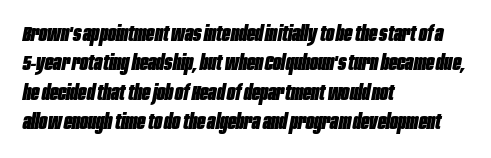
Q: Is the text bold? A: Yes.
Q: Is the text italic (slanted)? A: Yes, it leans right by about 10 degrees.
Q: Is the text underlined? A: No.
Q: How is the paragraph aligned? A: Left-aligned.
Q: Is the spacing between letters normal or unusually wide? A: Normal.
Q: Is the spacing between lines tight, normal or loose? A: Normal.
